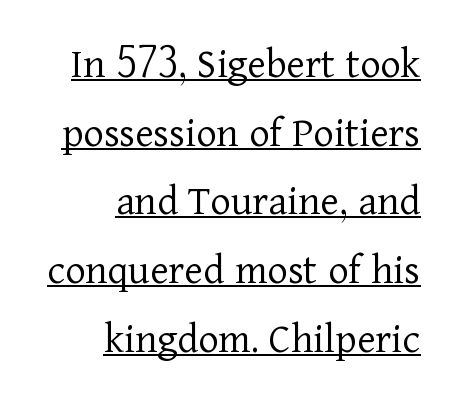
The image shows 44 px light serif type, upright; set right-aligned, normal line spacing (1.56x), normal letter spacing, underlined; low stroke contrast and a medium x-height.
